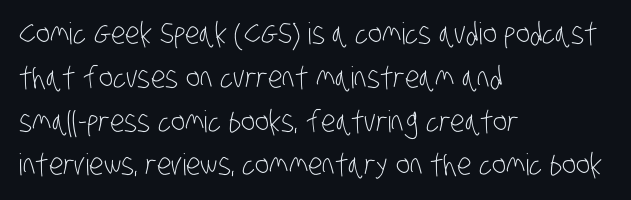
Q: Is the text bold? A: No.
Q: Is the typeface a serif or a sans-serif typeface? A: Sans-serif.
Q: Is the text underlined? A: No.
Q: How is the paragraph aligned? A: Left-aligned.
Q: Is the spacing between letters normal or unusually wide? A: Normal.
Q: Is the spacing between lines tight, normal or loose? A: Normal.
Q: Width (condensed, normal, or wide)? A: Condensed.
Q: Stroke contrast? A: Low.
Q: x-height? A: Large.
Q: Monospaced? A: No.
